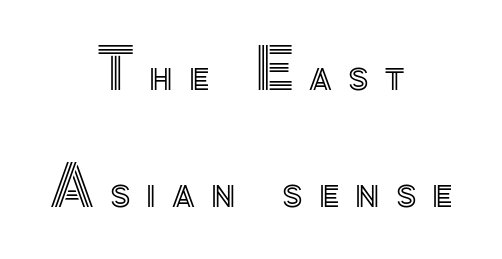
The image shows 55 px text type, upright; set centered, loose line spacing (2.13x), unusually wide letter spacing (+0.29 em), not underlined; a small x-height.
